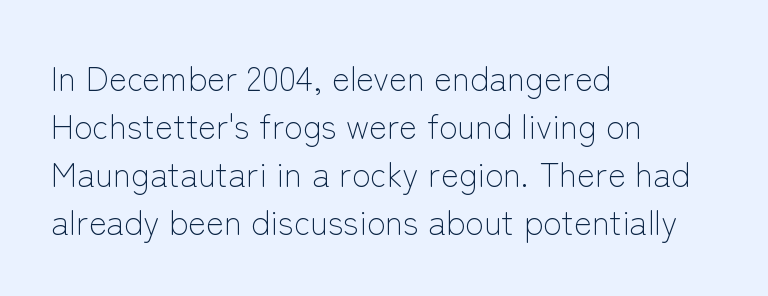
The image shows 34 px light sans-serif type, upright; set left-aligned, normal line spacing (1.41x), normal letter spacing, not underlined; low stroke contrast and a medium x-height.
